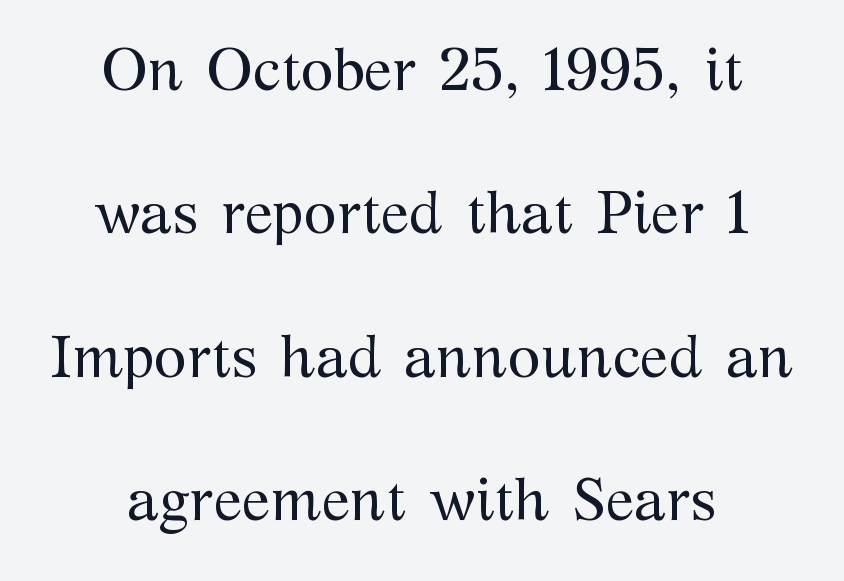
Q: Is the text bold? A: No.
Q: Is the text italic (slanted)? A: No, it is upright.
Q: Is the typeface a serif or a sans-serif typeface? A: Serif.
Q: Is the text underlined? A: No.
Q: Is the spacing between letters normal or unusually wide? A: Normal.
Q: Is the spacing between lines tight, normal or loose? A: Loose.
Q: Width (condensed, normal, or wide)? A: Normal.
Q: Stroke contrast? A: Medium.
Q: x-height? A: Medium.
Q: Monospaced? A: No.
